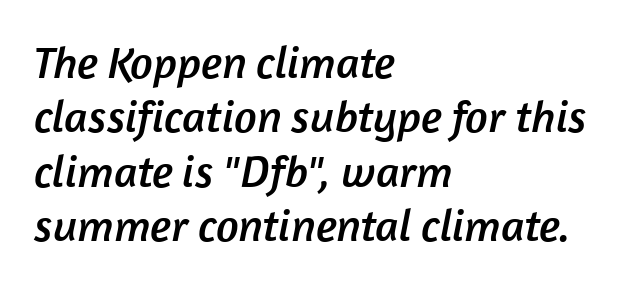
The image shows 45 px sans-serif type; set left-aligned, line spacing 1.21x, normal letter spacing, not underlined; low stroke contrast and a medium x-height.
